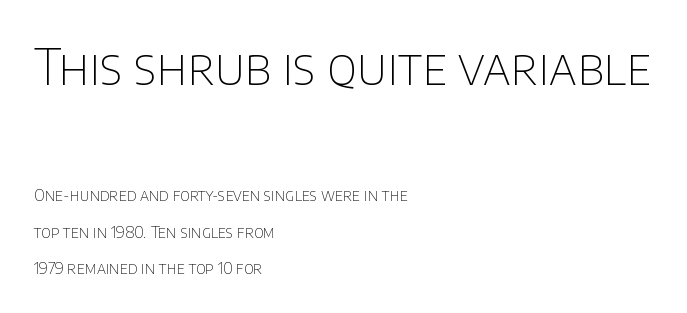
These lines are rendered in a variable-pitch font. Leading is clearly above the norm, producing a sparse column. These glyphs show unthickened strokes, regular width or finer. Here the glyphs are tracked normally, forming tight word shapes. You can tell it's not italic because the verticals are truly vertical. The glyphs are unaccompanied by any horizontal stroke below them.
